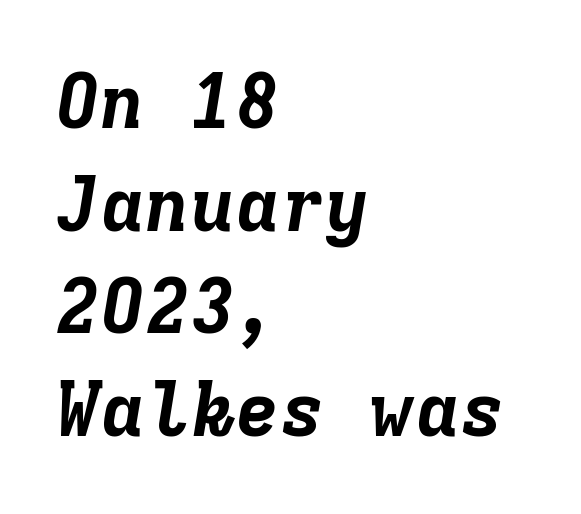
{"italic": "yes", "lean": "right", "slant_degrees": 9, "bold": "yes", "weight": "bold", "width": "normal", "stroke_contrast": "low", "x_height": "medium", "monospaced": "yes", "underline": "no", "align": "left", "line_spacing": "normal", "line_spacing_ratio": 1.37, "letter_spacing": "normal", "letter_spacing_em": 0.0, "glyph_px": 75}
